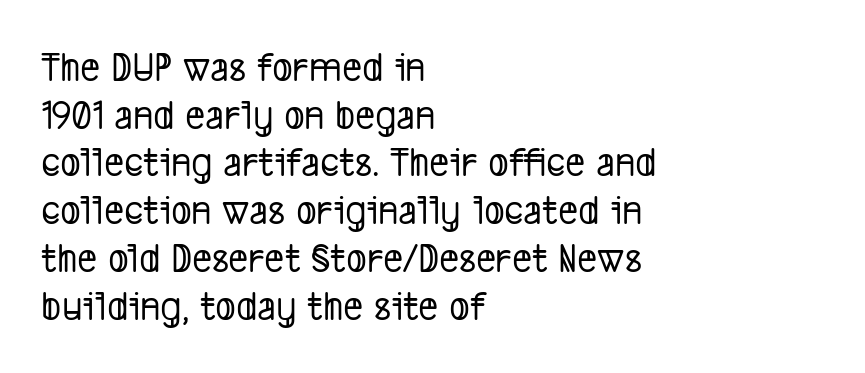
The image shows 43 px condensed sans-serif type; set left-aligned, tight line spacing (1.11x), normal letter spacing, not underlined; low stroke contrast and a medium x-height.
